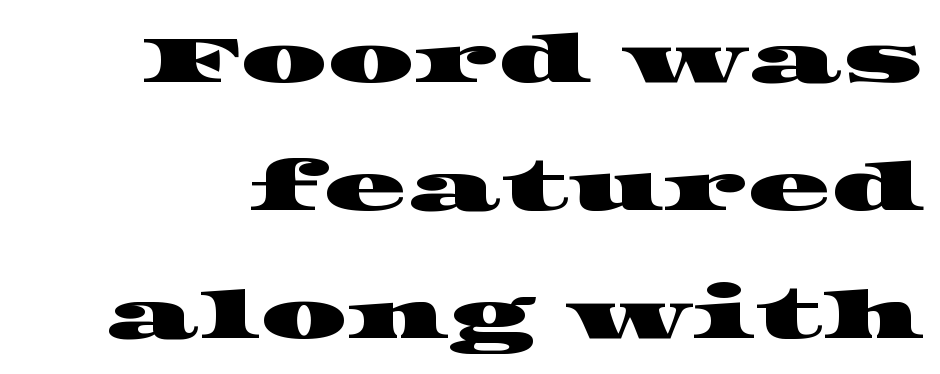
The image shows 68 px wide serif type; set line spacing 1.88x, normal letter spacing, not underlined; high stroke contrast and a large x-height.
